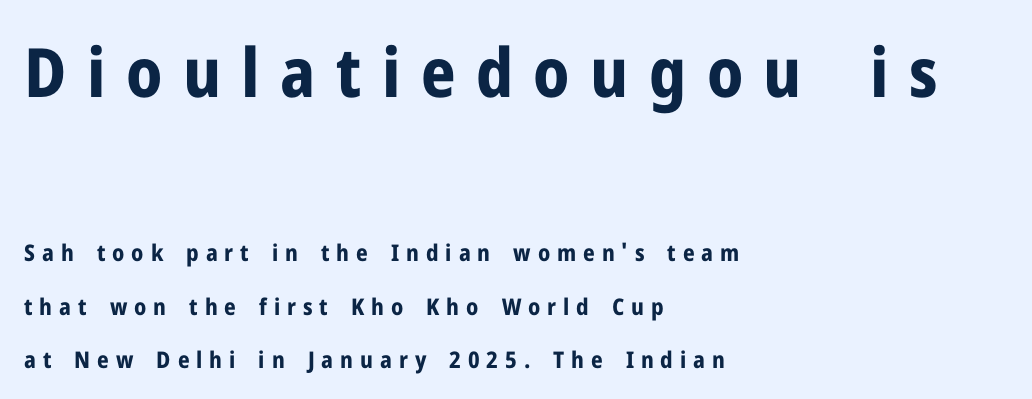
Q: Is the text bold? A: Yes.
Q: Is the text italic (slanted)? A: No, it is upright.
Q: Is the typeface a serif or a sans-serif typeface? A: Sans-serif.
Q: Is the text underlined? A: No.
Q: How is the paragraph aligned? A: Left-aligned.
Q: Is the spacing between letters normal or unusually wide? A: Unusually wide.
Q: Is the spacing between lines tight, normal or loose? A: Loose.
Q: Which block of text is set in a larger size, the first (top) or the second (bottom)? A: The first (top) one.
Q: Width (condensed, normal, or wide)? A: Normal.
Q: Stroke contrast? A: Low.
Q: x-height? A: Medium.
Q: Monospaced? A: No.
